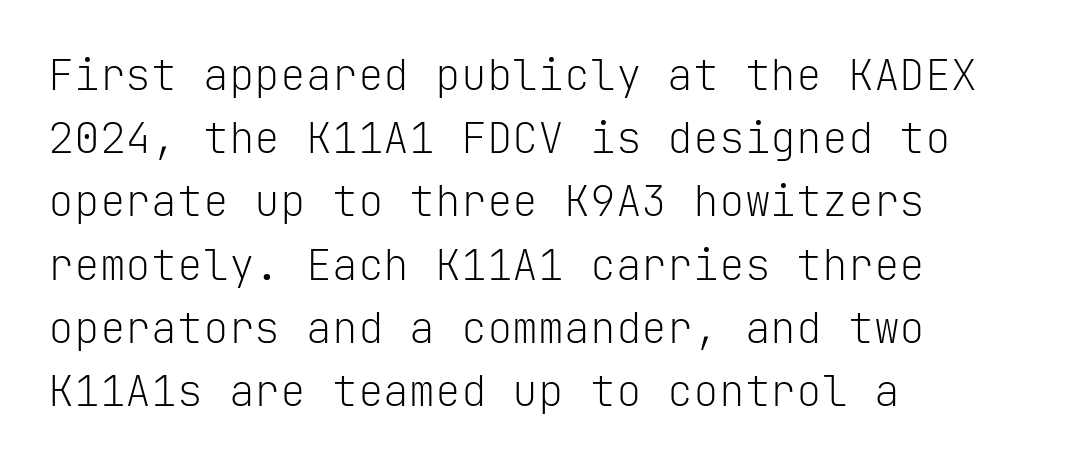
The image shows 43 px light sans-serif type, upright, monospaced; set left-aligned, normal line spacing (1.47x), normal letter spacing, not underlined; low stroke contrast and a medium x-height.
